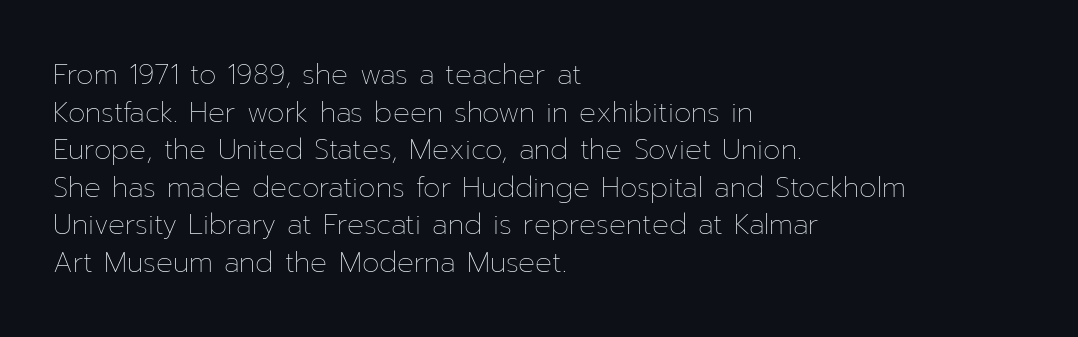
The image shows 28 px thin type, upright; set left-aligned, normal line spacing (1.34x), normal letter spacing, not underlined; low stroke contrast and a medium x-height.
